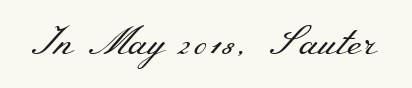
Q: Is the text bold? A: No.
Q: Is the text italic (slanted)? A: Yes.
Q: Is the typeface a serif or a sans-serif typeface? A: Serif.
Q: Is the text underlined? A: No.
Q: Is the spacing between letters normal or unusually wide? A: Normal.
Q: Width (condensed, normal, or wide)? A: Wide.
Q: Stroke contrast? A: Medium.
Q: x-height? A: Small.
Q: Monospaced? A: No.
